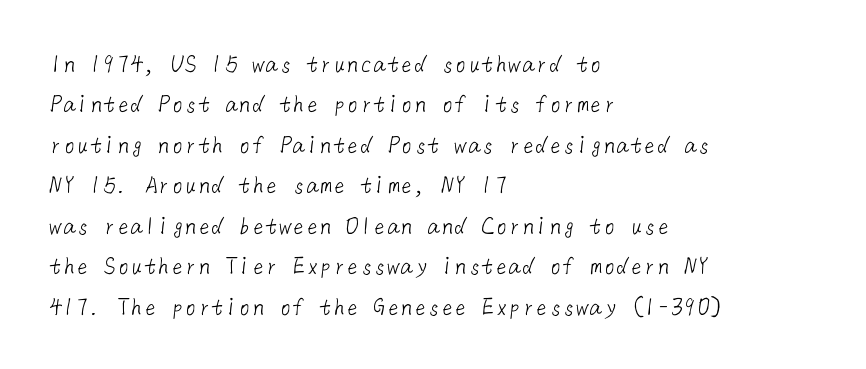
Q: Is the text bold? A: No.
Q: Is the text underlined? A: No.
Q: How is the paragraph aligned? A: Left-aligned.
Q: Is the spacing between letters normal or unusually wide? A: Normal.
Q: Is the spacing between lines tight, normal or loose? A: Normal.
